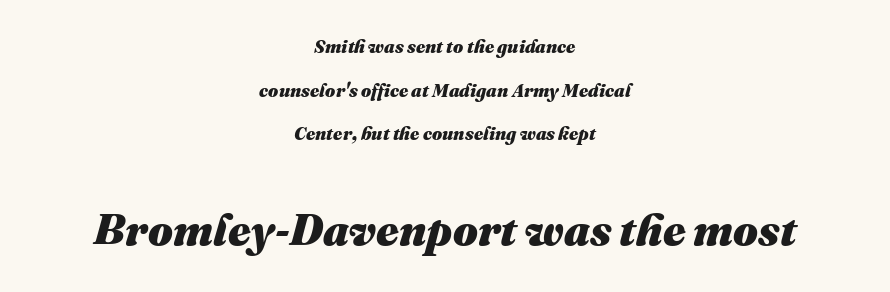
Q: Is the text bold? A: Yes.
Q: Is the text italic (slanted)? A: Yes, it leans right by about 16 degrees.
Q: Is the text underlined? A: No.
Q: How is the paragraph aligned? A: Centered.
Q: Is the spacing between letters normal or unusually wide? A: Normal.
Q: Is the spacing between lines tight, normal or loose? A: Loose.
Q: Which block of text is set in a larger size, the first (top) or the second (bottom)? A: The second (bottom) one.
Q: Width (condensed, normal, or wide)? A: Normal.
Q: Stroke contrast? A: Medium.
Q: x-height? A: Medium.
Q: Monospaced? A: No.
